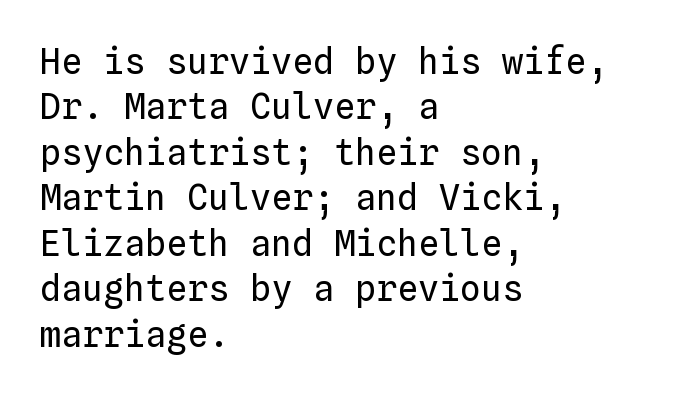
The image shows 35 px regular-weight type, upright, monospaced; set left-aligned, normal line spacing (1.3x), normal letter spacing, not underlined; low stroke contrast and a medium x-height.
